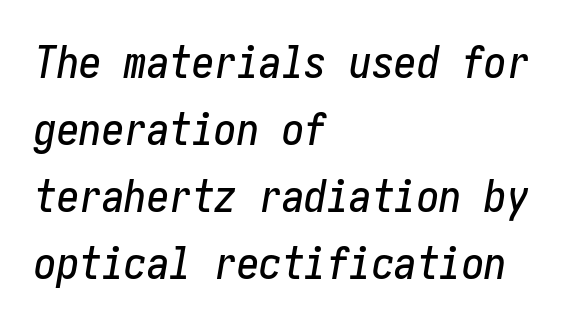
{"italic": "yes", "lean": "right", "slant_degrees": 10, "width": "condensed", "stroke_contrast": "low", "x_height": "medium", "underline": "no", "align": "left", "line_spacing": "normal", "line_spacing_ratio": 1.49, "letter_spacing": "normal", "letter_spacing_em": 0.0, "glyph_px": 45}
